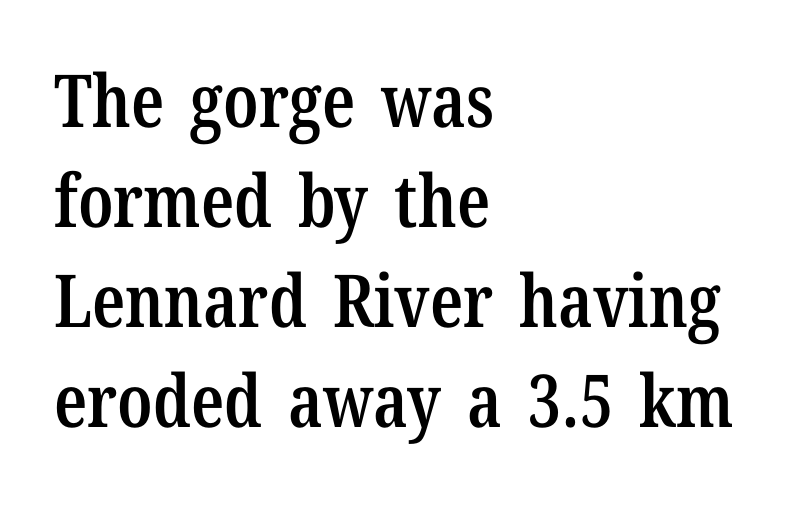
Q: Is the text bold? A: Semi-bold.
Q: Is the text italic (slanted)? A: No, it is upright.
Q: Is the typeface a serif or a sans-serif typeface? A: Serif.
Q: Is the text underlined? A: No.
Q: How is the paragraph aligned? A: Left-aligned.
Q: Is the spacing between letters normal or unusually wide? A: Normal.
Q: Is the spacing between lines tight, normal or loose? A: Normal.
Q: Width (condensed, normal, or wide)? A: Condensed.
Q: Stroke contrast? A: Low.
Q: x-height? A: Medium.
Q: Monospaced? A: No.
